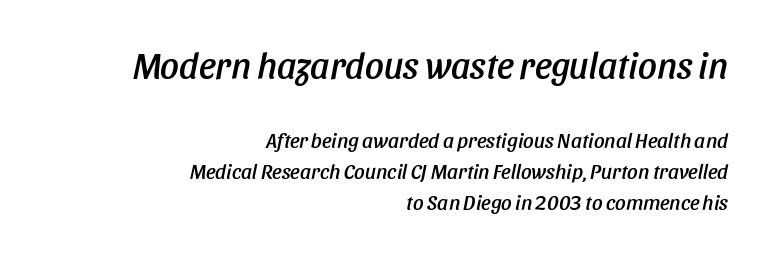
Q: Is the text italic (slanted)? A: Yes, it leans right by about 11 degrees.
Q: Is the text underlined? A: No.
Q: How is the paragraph aligned? A: Right-aligned.
Q: Is the spacing between letters normal or unusually wide? A: Normal.
Q: Is the spacing between lines tight, normal or loose? A: Normal.
Q: Which block of text is set in a larger size, the first (top) or the second (bottom)? A: The first (top) one.
Q: Width (condensed, normal, or wide)? A: Condensed.
Q: Stroke contrast? A: Low.
Q: x-height? A: Large.
Q: Monospaced? A: No.
